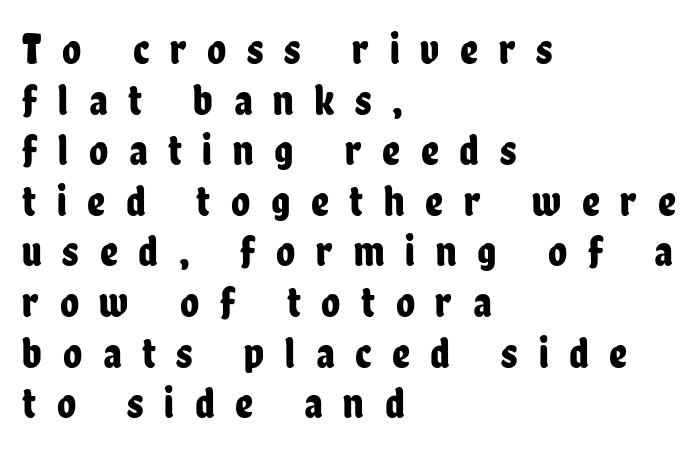
These lines have a slow, spaced-out rhythm from letter to letter. Nothing sits at the stroke ends, so this counts as sans-serif. A student would call this left alignment; a typographer would say flush left, rag right. It's the straight-up-and-down kind of type. One glance says dense: line gaps are narrower than usual. Just letters on the line, the space beneath them empty.
